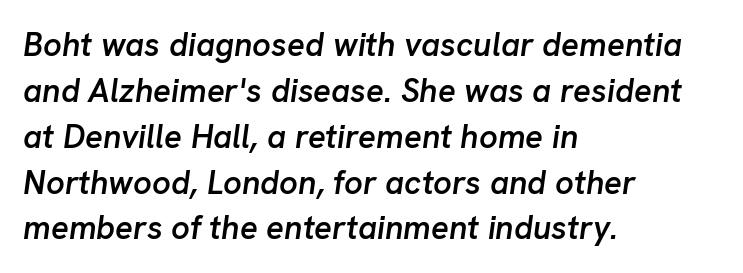
{"italic": "yes", "lean": "right", "slant_degrees": 8, "bold": "semi", "weight": "semibold", "width": "normal", "stroke_contrast": "low", "x_height": "medium", "monospaced": "no", "underline": "no", "align": "left", "line_spacing": "normal", "line_spacing_ratio": 1.39, "letter_spacing": "normal", "letter_spacing_em": 0.0, "glyph_px": 33}
